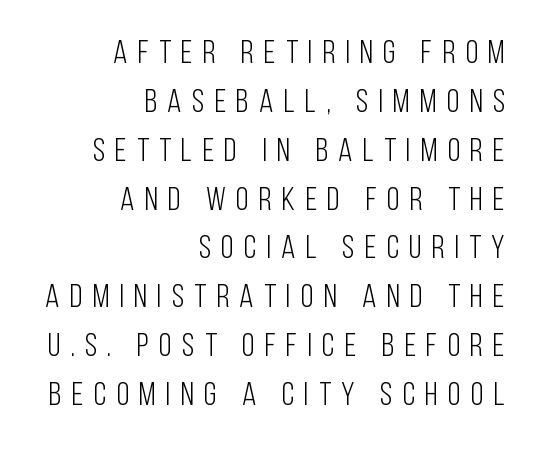
The image shows 33 px light, condensed sans-serif type, upright; set right-aligned, normal line spacing (1.48x), unusually wide letter spacing (+0.31 em), not underlined; low stroke contrast and a large x-height.
